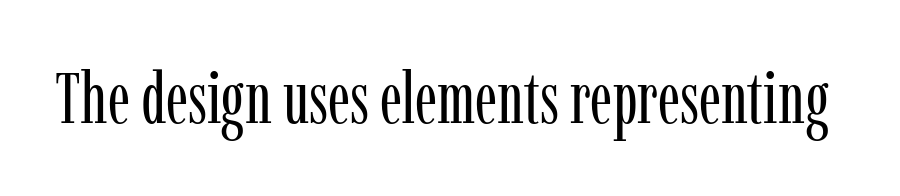
The face used here is seriffed, in the tradition of book romans. Style check: upright. The foot of each line stays bare and open. A typesetter would call this proportional, since set widths differ per character. Glyph-to-glyph distance matches everyday printed text.
